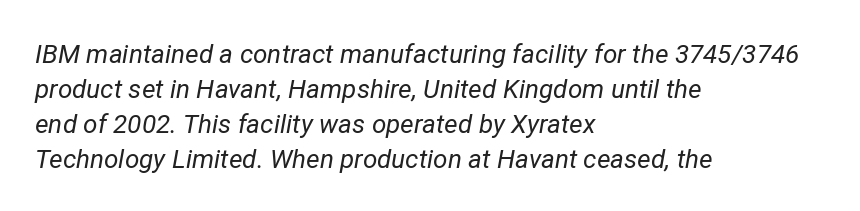
The image shows 26 px text type, italic (leaning right); set left-aligned, normal line spacing (1.34x), normal letter spacing, not underlined.
